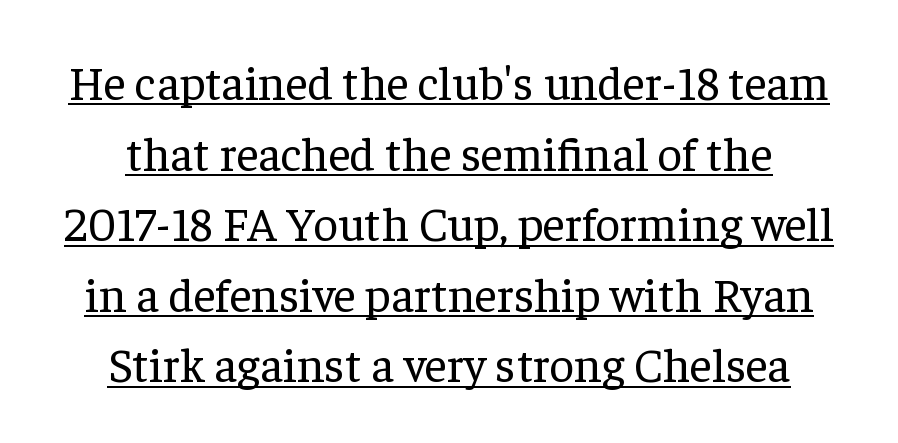
The image shows 48 px regular-weight serif type, upright; set normal line spacing (1.47x), normal letter spacing, underlined; low stroke contrast and a medium x-height.
